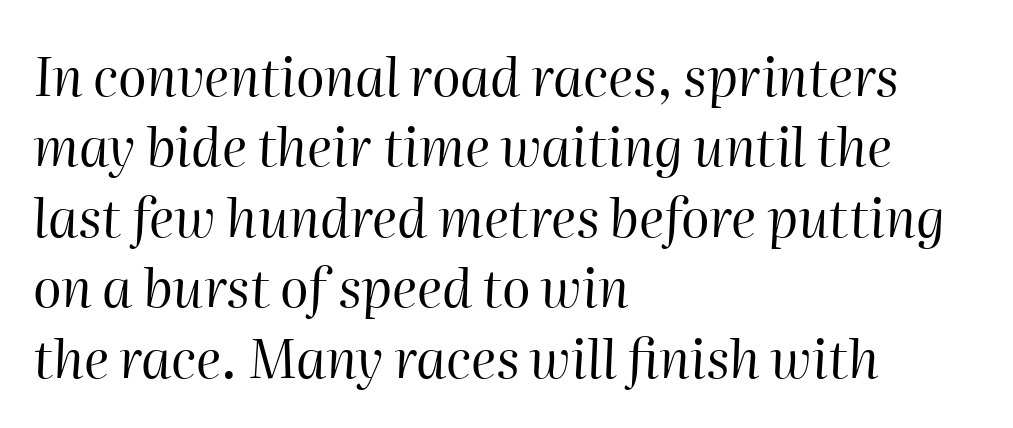
Compared with typical paragraphs, the rows here are spaced about the same. Looks like regular typesetting: each glyph gets only the width it needs. Vertical stems look standard width or narrower in stroke. Clear beneath every line of the passage.
